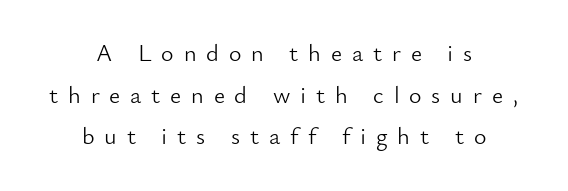
Underlining? Definitely not there. The text block is weighted toward neither margin, spreading evenly from the middle. Upright lettering throughout. The strokes carry an ordinary text weight at most. The line texture is sparse and dotted thanks to wide tracking.
